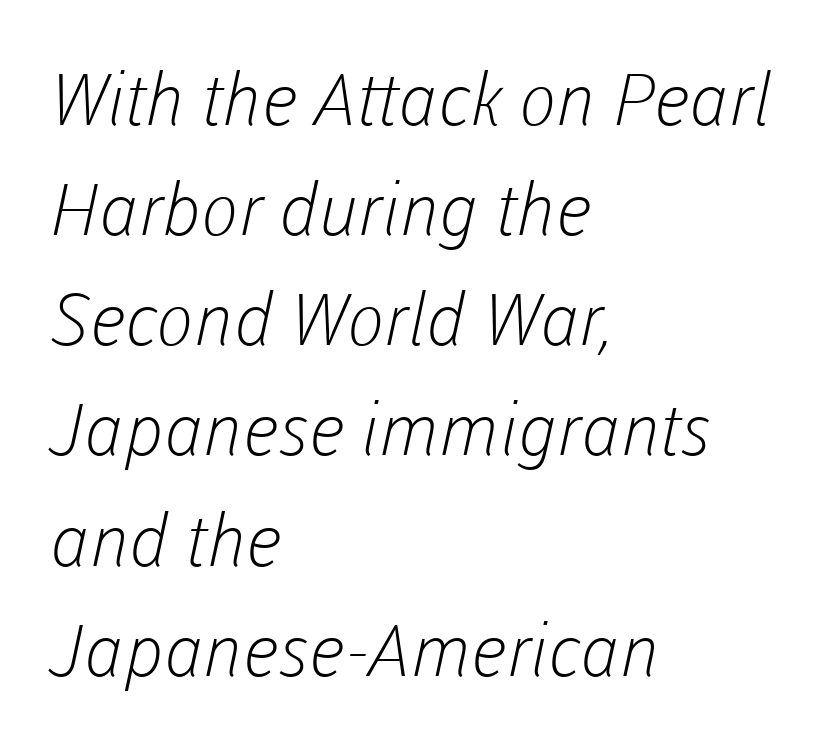
{"serif": "no", "bold": "no", "weight": "light", "width": "normal", "stroke_contrast": "low", "x_height": "medium", "monospaced": "no", "underline": "no", "align": "left", "line_spacing": "normal", "line_spacing_ratio": 1.53, "letter_spacing": "normal", "letter_spacing_em": 0.0, "glyph_px": 72}
